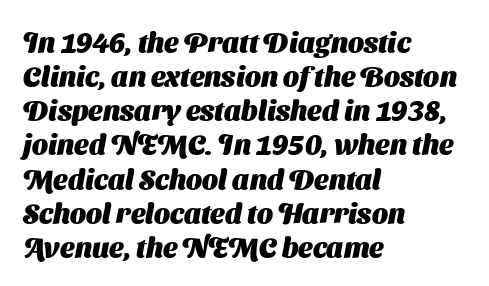
The image shows 28 px heavy sans-serif type; set left-aligned, line spacing 1.22x, normal letter spacing, not underlined; medium stroke contrast and a medium x-height.
